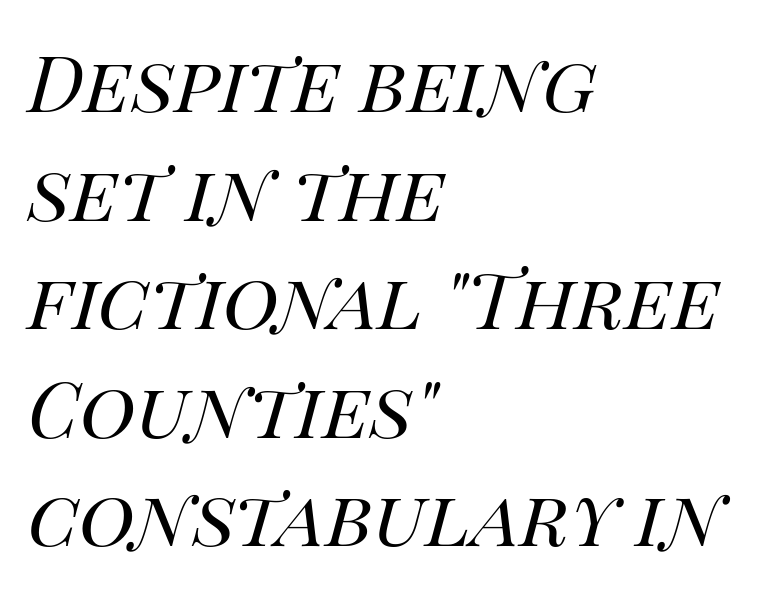
Q: Is the text bold? A: No.
Q: Is the text italic (slanted)? A: Yes, it leans right by about 14 degrees.
Q: Is the text underlined? A: No.
Q: How is the paragraph aligned? A: Left-aligned.
Q: Is the spacing between letters normal or unusually wide? A: Normal.
Q: Is the spacing between lines tight, normal or loose? A: Normal.
Q: Width (condensed, normal, or wide)? A: Normal.
Q: Stroke contrast? A: High.
Q: x-height? A: Large.
Q: Monospaced? A: No.
